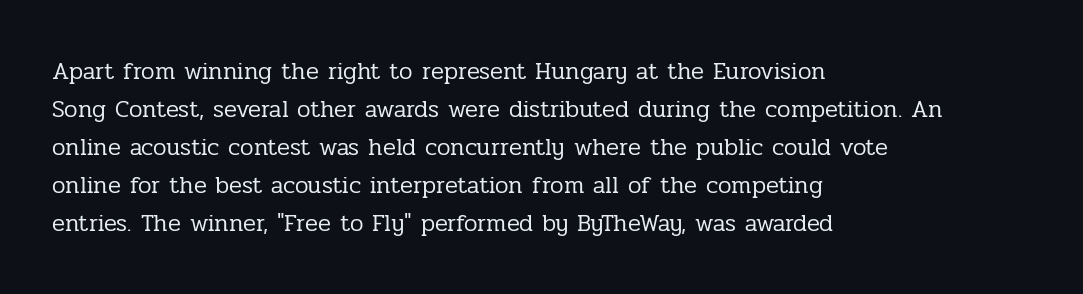
{"italic": "no", "bold": "no", "underline": "no", "align": "left", "line_spacing": "normal", "line_spacing_ratio": 1.58, "letter_spacing": "normal", "letter_spacing_em": 0.0, "glyph_px": 24}
